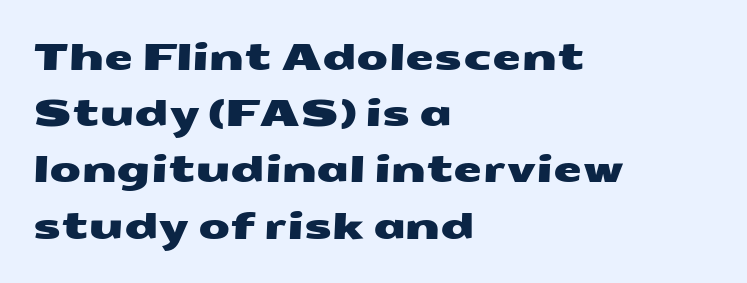
The image shows 37 px wide sans-serif type; set left-aligned, normal line spacing (1.52x), normal letter spacing, not underlined; medium stroke contrast and a medium x-height.
